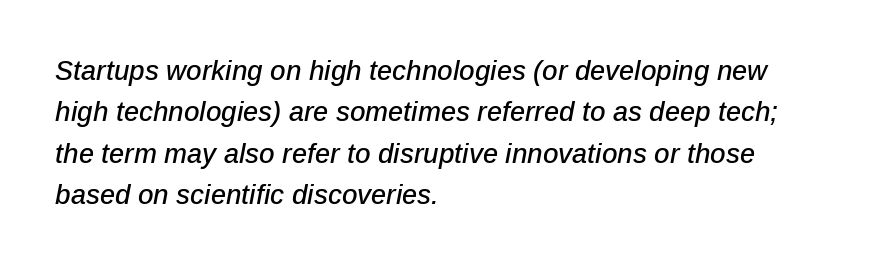
Q: Is the text italic (slanted)? A: Yes, it leans right by about 12 degrees.
Q: Is the text underlined? A: No.
Q: How is the paragraph aligned? A: Left-aligned.
Q: Is the spacing between letters normal or unusually wide? A: Normal.
Q: Is the spacing between lines tight, normal or loose? A: Normal.
